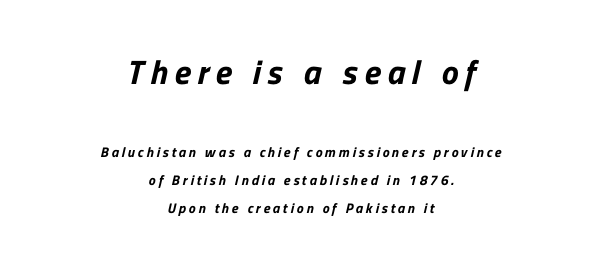
Q: Is the typeface a serif or a sans-serif typeface? A: Sans-serif.
Q: Is the text underlined? A: No.
Q: How is the paragraph aligned? A: Centered.
Q: Is the spacing between letters normal or unusually wide? A: Unusually wide.
Q: Is the spacing between lines tight, normal or loose? A: Loose.
Q: Which block of text is set in a larger size, the first (top) or the second (bottom)? A: The first (top) one.
Q: Width (condensed, normal, or wide)? A: Normal.
Q: Stroke contrast? A: Low.
Q: x-height? A: Medium.
Q: Monospaced? A: No.
